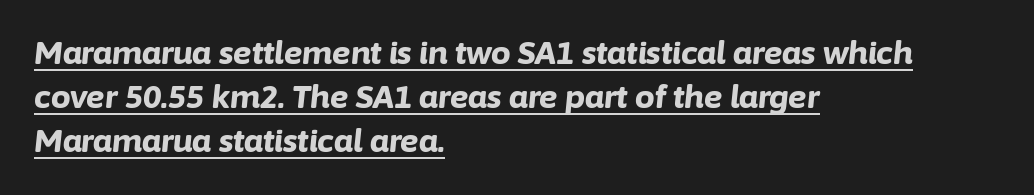
Caption: lettering with a line underneath. Does extra space separate the letters? No, they use regular spacing. Does the leading feel generous? No, just average. Students, this is bold: see how much ink each stroke carries. One-word summary of the alignment: left.
